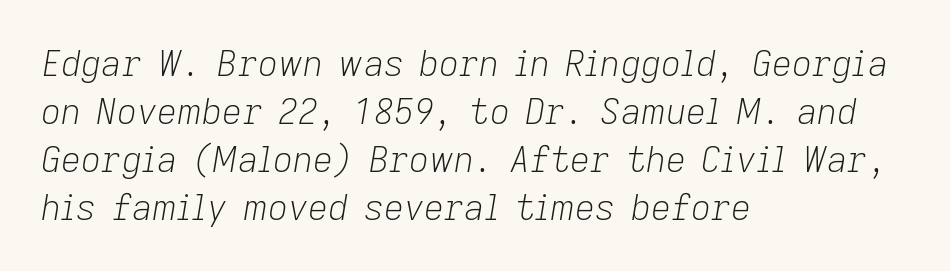
Unmarked baselines from the first word to the last. These lines are set flush left with a ragged right edge. Spacing verdict: proportional, widths tailored to each character. Successive baselines arrive at the customary interval. Unbolded letterforms with no extra heft. The typography opts for an oblique posture over an upright one.
